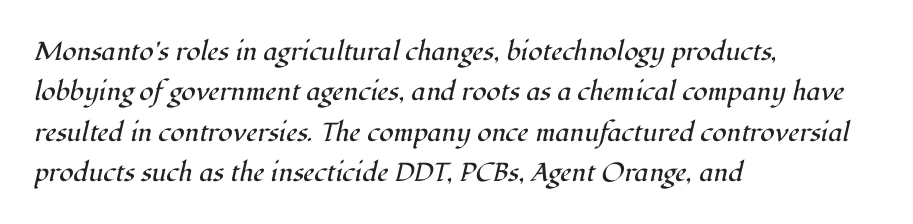
Notice how descenders clear the ascenders below comfortably — that's standard leading. Any mark beneath the type? The region is blank. Stroke mass is kept to a normal reading level or below. The axis of the letterforms is tilted away from vertical. Characters follow at the spacing the type designer built in.
